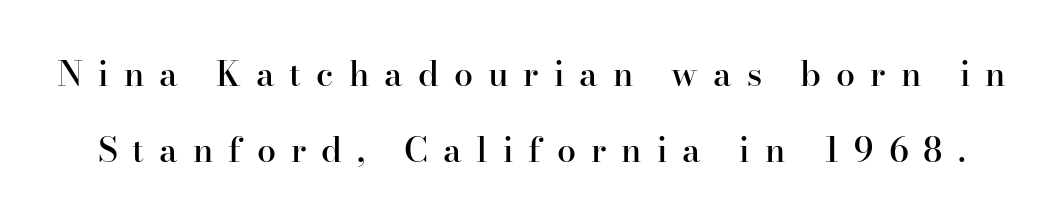
{"serif": "yes", "italic": "no", "bold": "semi", "weight": "semibold", "width": "normal", "stroke_contrast": "high", "x_height": "small", "monospaced": "no", "underline": "no", "line_spacing": "loose", "line_spacing_ratio": 2.23, "letter_spacing": "wide", "letter_spacing_em": 0.44, "glyph_px": 34}
